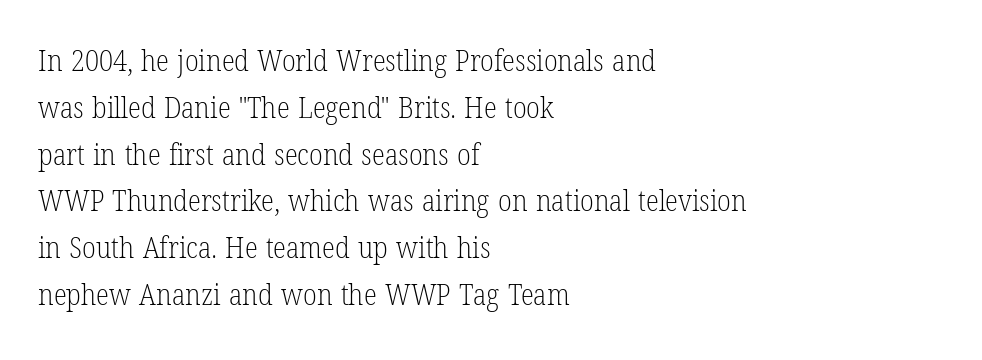
Q: Is the text bold? A: No.
Q: Is the text italic (slanted)? A: No, it is upright.
Q: Is the typeface a serif or a sans-serif typeface? A: Serif.
Q: Is the text underlined? A: No.
Q: How is the paragraph aligned? A: Left-aligned.
Q: Is the spacing between letters normal or unusually wide? A: Normal.
Q: Is the spacing between lines tight, normal or loose? A: Normal.
Q: Width (condensed, normal, or wide)? A: Condensed.
Q: Stroke contrast? A: Low.
Q: x-height? A: Medium.
Q: Monospaced? A: No.
